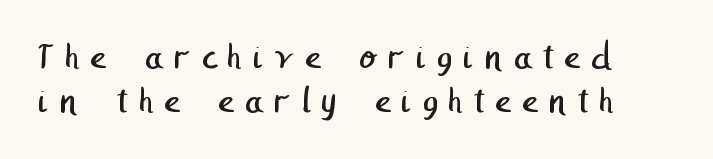
Stems and bowls with no extra thickness — not bold. Students, note that the glyphs here are deliberately spaced far apart. Words float on clear page, feet unadorned. Serifs: no, the terminals of the letterforms are clean. The rendering uses a small line-height, squeezing the rows.
